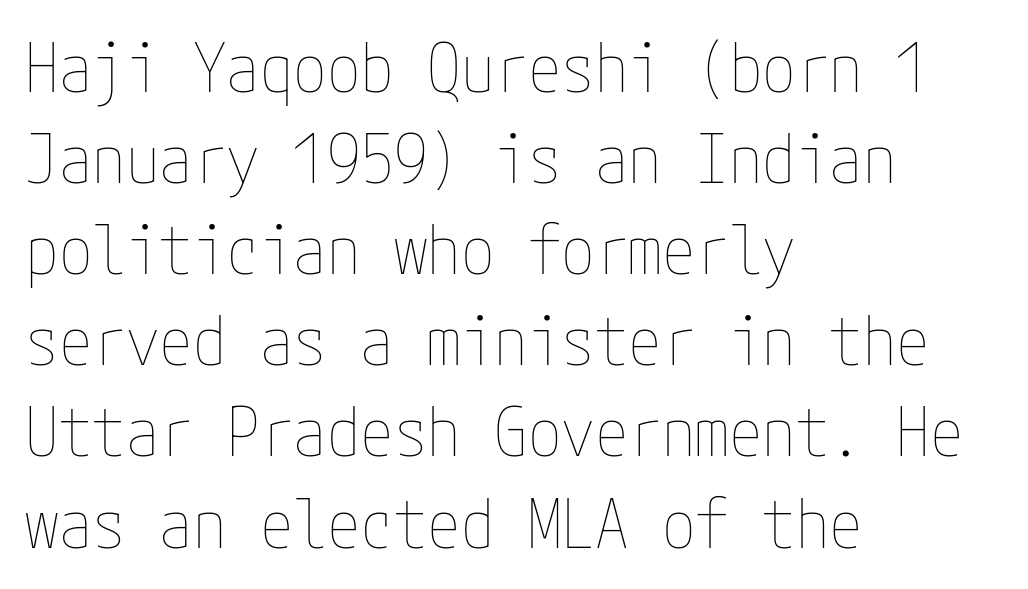
Q: Is the text bold? A: No.
Q: Is the text italic (slanted)? A: No, it is upright.
Q: Is the text underlined? A: No.
Q: How is the paragraph aligned? A: Left-aligned.
Q: Is the spacing between letters normal or unusually wide? A: Normal.
Q: Is the spacing between lines tight, normal or loose? A: Normal.
Q: Width (condensed, normal, or wide)? A: Condensed.
Q: Stroke contrast? A: Low.
Q: x-height? A: Medium.
